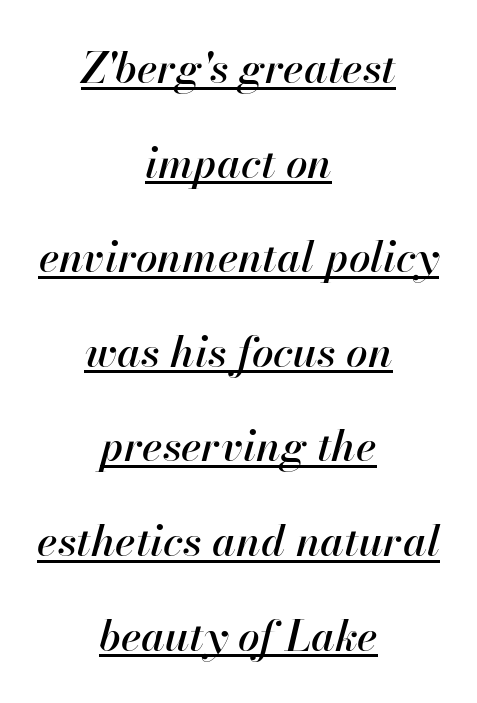
Q: Is the text italic (slanted)? A: Yes, it leans right by about 13 degrees.
Q: Is the text underlined? A: Yes.
Q: How is the paragraph aligned? A: Centered.
Q: Is the spacing between letters normal or unusually wide? A: Normal.
Q: Is the spacing between lines tight, normal or loose? A: Loose.
Q: Width (condensed, normal, or wide)? A: Normal.
Q: Stroke contrast? A: High.
Q: x-height? A: Small.
Q: Monospaced? A: No.
